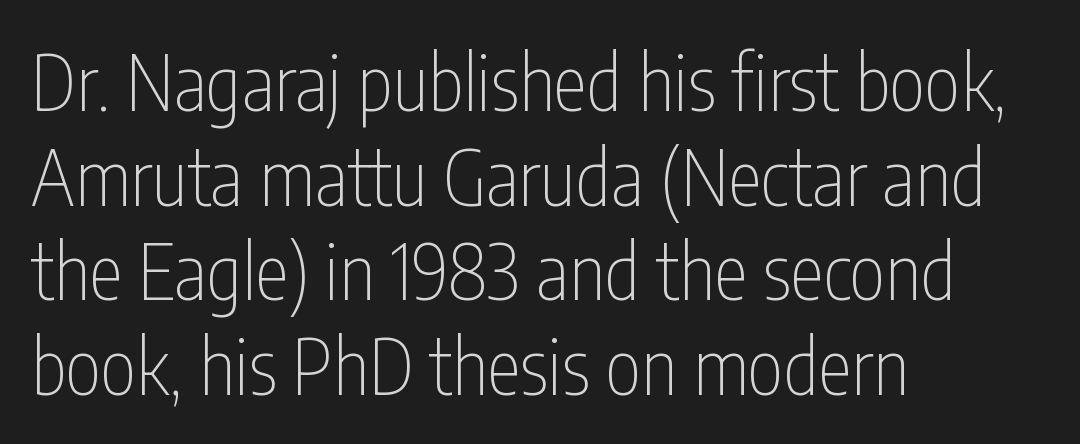
The passage is arranged the way most books set body copy — flush left. Font category for this specimen: sans-serif. Style check: upright. The foot of each line stays bare and open.
